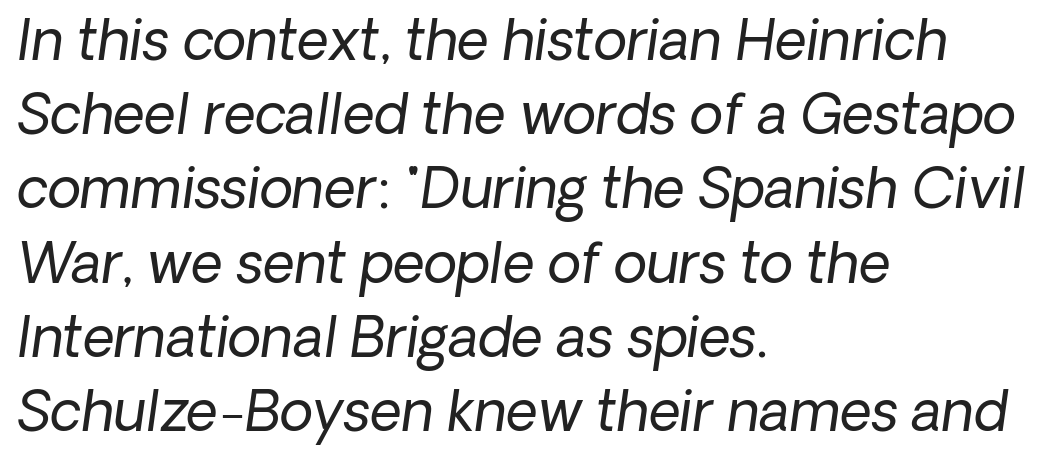
The image shows 55 px regular-weight type, italic (leaning right); set left-aligned, normal line spacing (1.35x), normal letter spacing, not underlined; low stroke contrast and a medium x-height.
